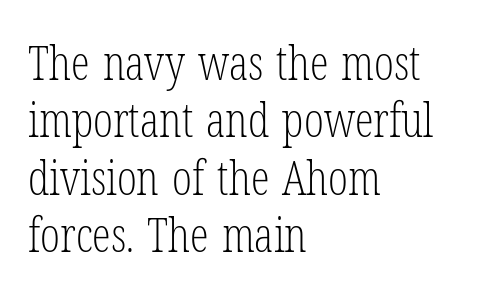
{"serif": "yes", "italic": "no", "bold": "no", "weight": "light", "width": "condensed", "stroke_contrast": "low", "x_height": "medium", "monospaced": "no", "underline": "no", "align": "left", "line_spacing_ratio": 1.22, "letter_spacing": "normal", "letter_spacing_em": 0.0, "glyph_px": 47}
